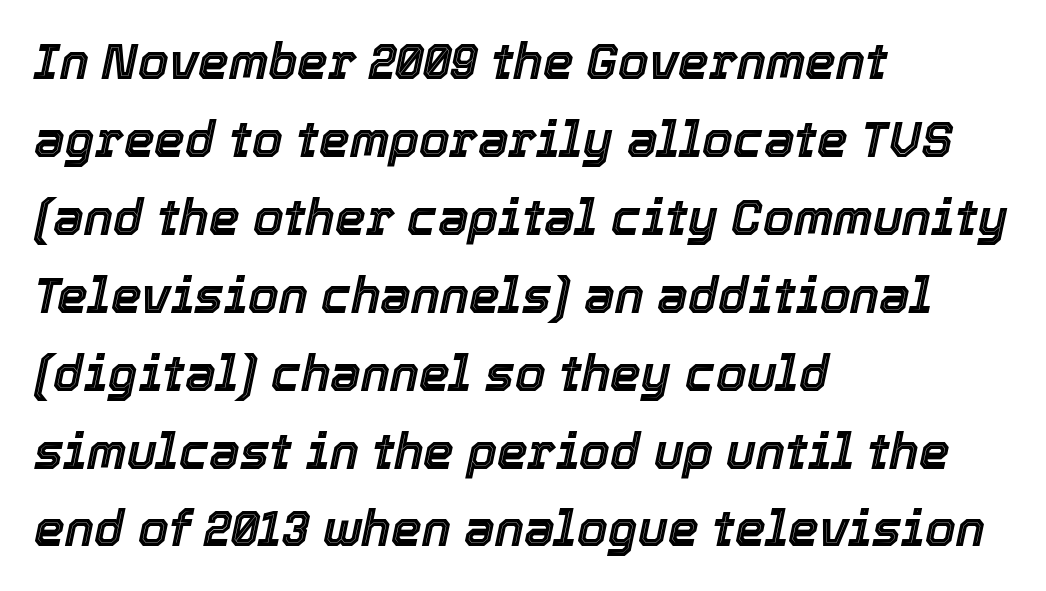
Q: Is the text italic (slanted)? A: Yes, it leans right by about 12 degrees.
Q: Is the text underlined? A: No.
Q: How is the paragraph aligned? A: Left-aligned.
Q: Is the spacing between letters normal or unusually wide? A: Normal.
Q: Is the spacing between lines tight, normal or loose? A: Normal.
Q: Width (condensed, normal, or wide)? A: Normal.
Q: x-height? A: Medium.
Q: Monospaced? A: No.
